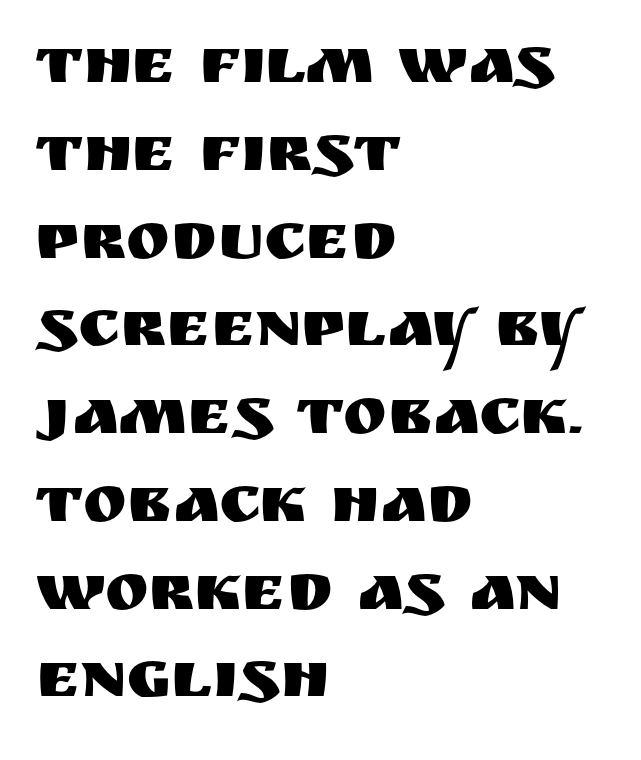
{"serif": "no", "italic": "no", "width": "normal", "stroke_contrast": "medium", "x_height": "large", "monospaced": "no", "underline": "no", "align": "left", "line_spacing": "normal", "line_spacing_ratio": 1.33, "letter_spacing": "normal", "letter_spacing_em": 0.0, "glyph_px": 66}
